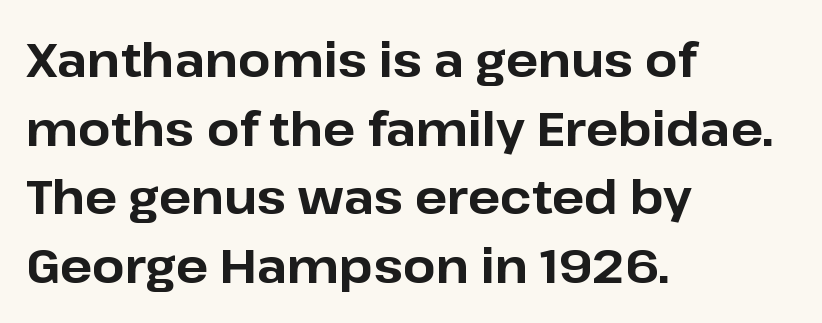
The image shows 47 px bold sans-serif type, upright; set left-aligned, normal line spacing (1.46x), normal letter spacing, not underlined; low stroke contrast and a medium x-height.
